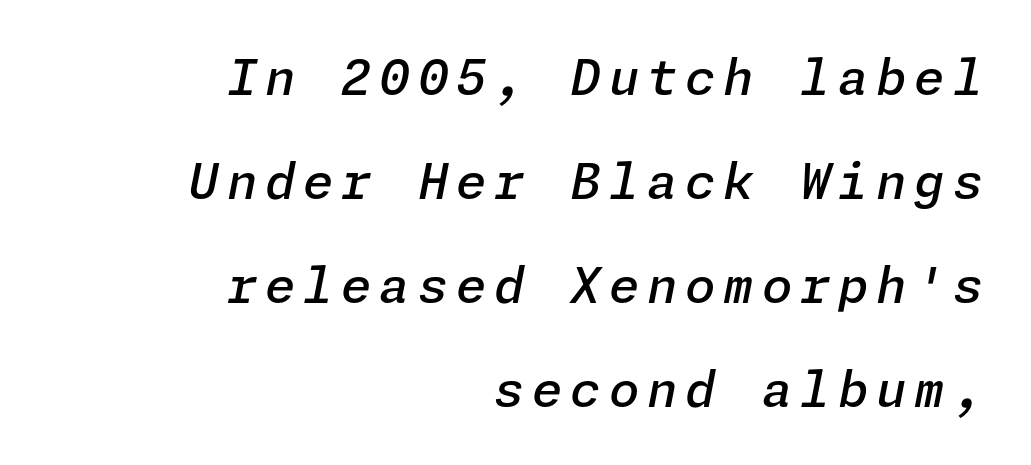
The foot of each line stays bare and open. The letters are slanted; this is an italic face. Caption: multi-line text, flush right, ragged left. The space between consecutive lines is lavish. This is the in-between weight designers call semibold or demi.
